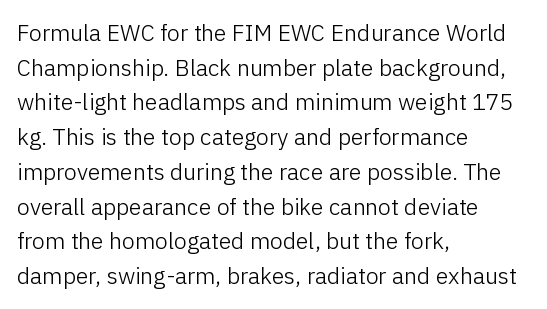
The image shows 23 px text type, upright; set left-aligned, normal line spacing (1.51x), normal letter spacing, not underlined.
